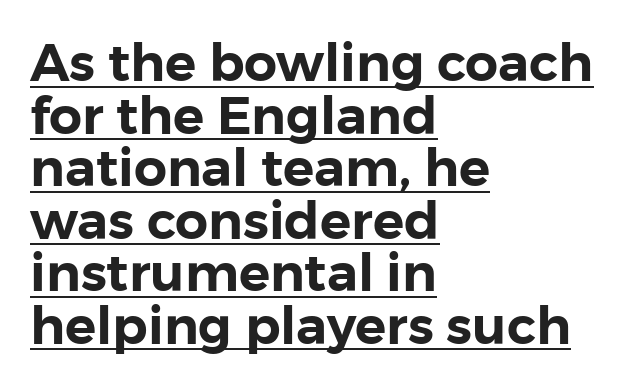
Q: Is the text italic (slanted)? A: No, it is upright.
Q: Is the typeface a serif or a sans-serif typeface? A: Sans-serif.
Q: Is the text underlined? A: Yes.
Q: How is the paragraph aligned? A: Left-aligned.
Q: Is the spacing between letters normal or unusually wide? A: Normal.
Q: Is the spacing between lines tight, normal or loose? A: Tight.
Q: Width (condensed, normal, or wide)? A: Normal.
Q: Stroke contrast? A: Low.
Q: x-height? A: Medium.
Q: Monospaced? A: No.
